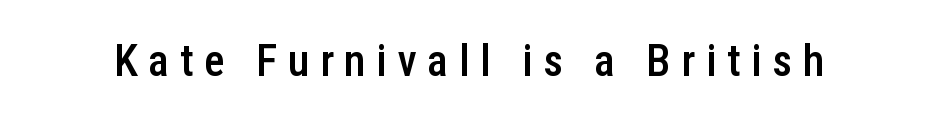
{"serif": "no", "italic": "no", "bold": "semi", "weight": "semibold", "width": "condensed", "stroke_contrast": "low", "x_height": "medium", "monospaced": "no", "underline": "no", "letter_spacing": "wide", "letter_spacing_em": 0.24, "glyph_px": 44}
